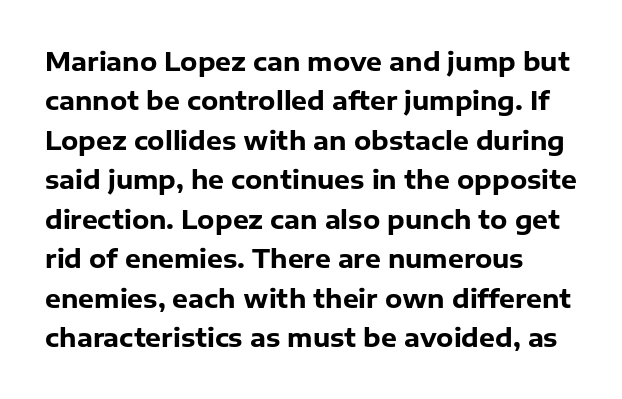
Evenly set lines give the paragraph a standard silhouette. Glance below the letters and you will spot only blank space. Typeset ragged right — the left edge is the straight one. This sample uses plain, unmodified letter spacing. Style check: upright. I'd describe the lettering as bold — thick and assertive.
